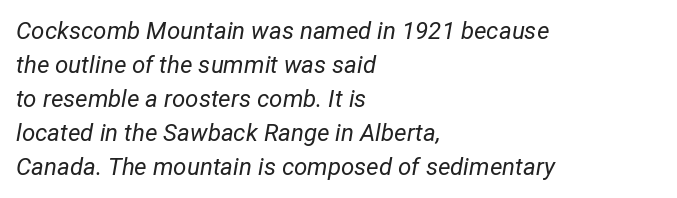
The image shows 24 px text type, italic (leaning right); set left-aligned, normal line spacing (1.42x), normal letter spacing, not underlined.
